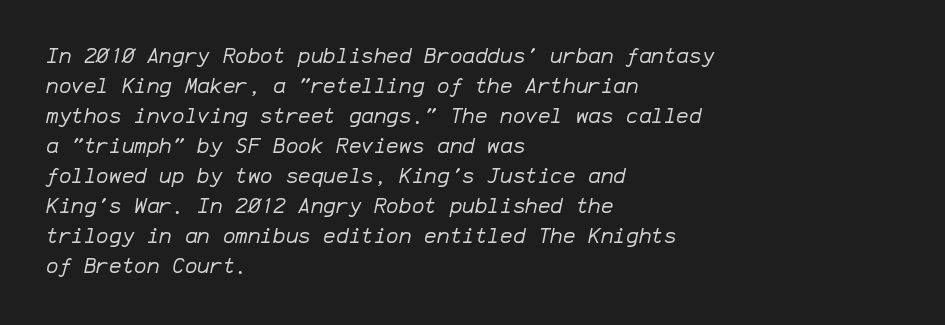
Q: Is the text bold? A: No.
Q: Is the text italic (slanted)? A: Yes, it leans right by about 12 degrees.
Q: Is the text underlined? A: No.
Q: How is the paragraph aligned? A: Left-aligned.
Q: Is the spacing between letters normal or unusually wide? A: Normal.
Q: Is the spacing between lines tight, normal or loose? A: Normal.
